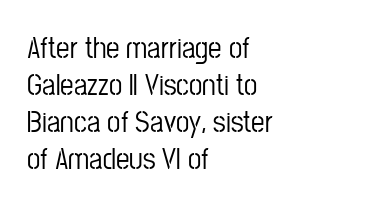
{"serif": "no", "italic": "no", "width": "condensed", "stroke_contrast": "low", "x_height": "medium", "monospaced": "no", "underline": "no", "align": "left", "line_spacing_ratio": 1.23, "letter_spacing": "normal", "letter_spacing_em": 0.0, "glyph_px": 30}
